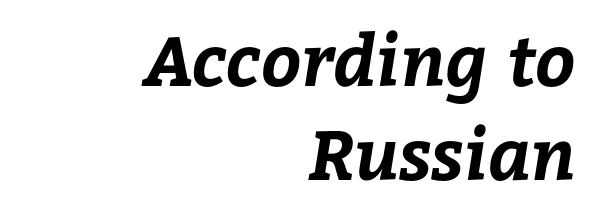
Q: Is the text bold? A: Yes.
Q: Is the text underlined? A: No.
Q: How is the paragraph aligned? A: Right-aligned.
Q: Is the spacing between letters normal or unusually wide? A: Normal.
Q: Is the spacing between lines tight, normal or loose? A: Normal.
Q: Width (condensed, normal, or wide)? A: Normal.
Q: Stroke contrast? A: Low.
Q: x-height? A: Medium.
Q: Monospaced? A: No.
